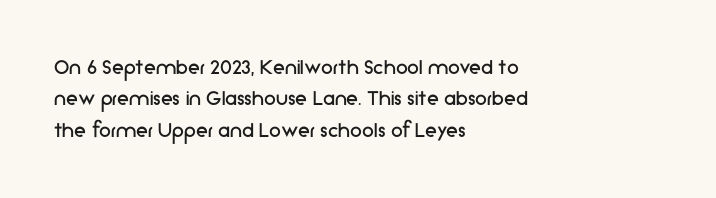
{"italic": "no", "bold": "no", "underline": "no", "align": "left", "line_spacing": "normal", "line_spacing_ratio": 1.31, "letter_spacing": "normal", "letter_spacing_em": 0.0, "glyph_px": 24}
